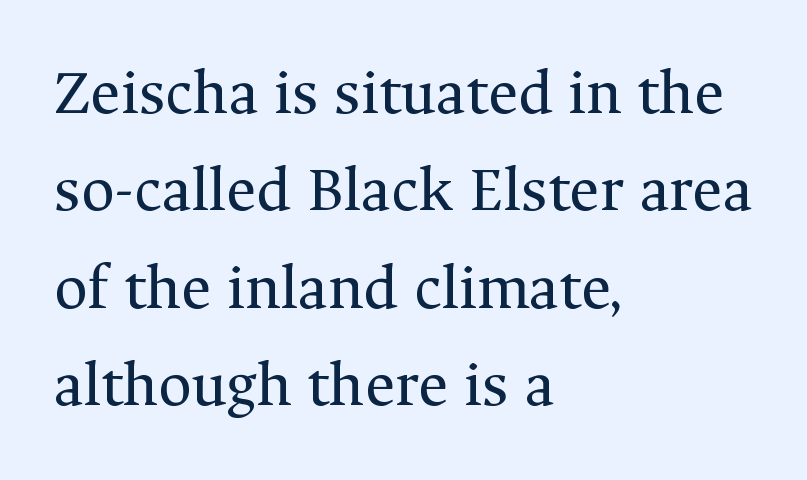
The image shows 65 px regular-weight serif type, upright; set left-aligned, normal line spacing (1.5x), normal letter spacing, not underlined; medium stroke contrast and a medium x-height.
